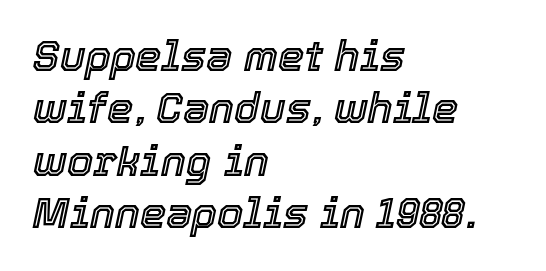
{"italic": "yes", "lean": "right", "slant_degrees": 12, "width": "normal", "x_height": "medium", "monospaced": "no", "underline": "no", "align": "left", "line_spacing": "normal", "line_spacing_ratio": 1.25, "letter_spacing": "normal", "letter_spacing_em": 0.0, "glyph_px": 42}
